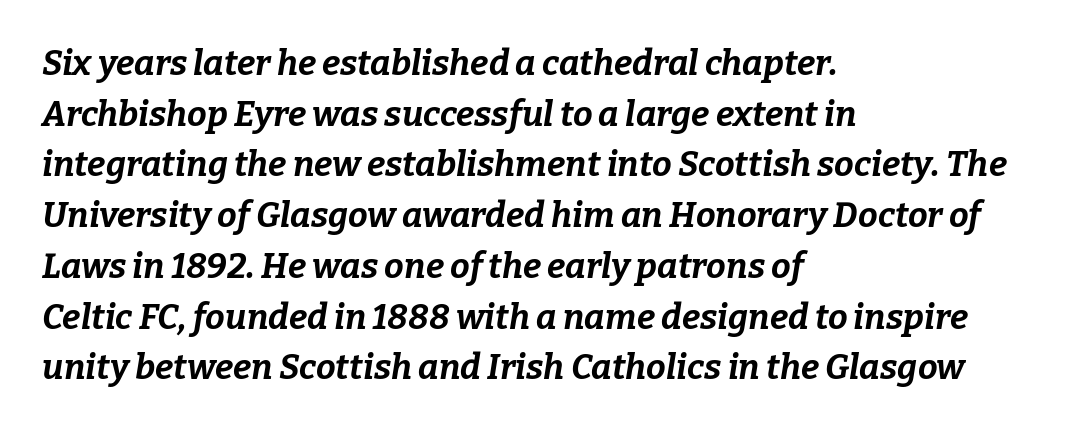
Glyph-to-glyph distance matches everyday printed text. Does the weight exceed regular? Yes, all the way to bold. Baseline-to-baseline distance is the conventional proportion of letter height. Notice how the stems are inclined rather than vertical — that's the hallmark of italics. The baseline area is clear. Proportional: the letters do not fall into vertical columns.
